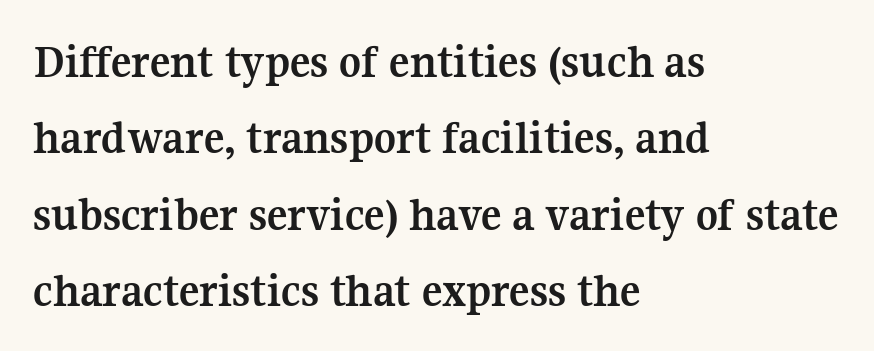
Q: Is the text bold? A: Yes.
Q: Is the text italic (slanted)? A: No, it is upright.
Q: Is the typeface a serif or a sans-serif typeface? A: Serif.
Q: Is the text underlined? A: No.
Q: How is the paragraph aligned? A: Left-aligned.
Q: Is the spacing between letters normal or unusually wide? A: Normal.
Q: Is the spacing between lines tight, normal or loose? A: Normal.
Q: Width (condensed, normal, or wide)? A: Normal.
Q: Stroke contrast? A: Medium.
Q: x-height? A: Medium.
Q: Monospaced? A: No.
